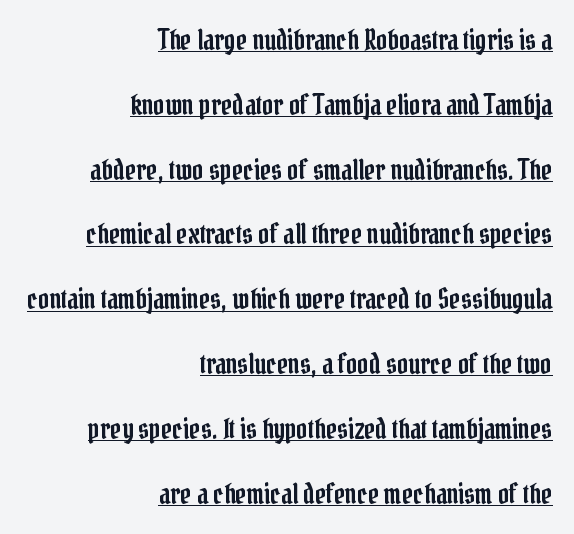
Q: Is the text italic (slanted)? A: No, it is upright.
Q: Is the text underlined? A: Yes.
Q: How is the paragraph aligned? A: Right-aligned.
Q: Is the spacing between letters normal or unusually wide? A: Normal.
Q: Is the spacing between lines tight, normal or loose? A: Loose.
